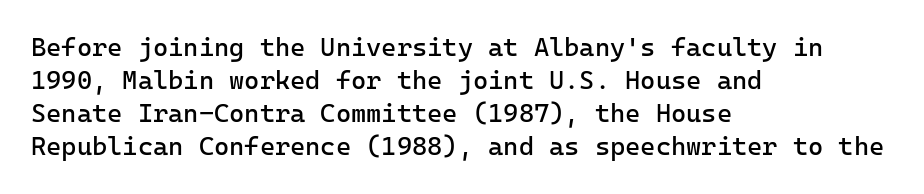
{"italic": "no", "bold": "no", "underline": "no", "align": "left", "line_spacing": "normal", "line_spacing_ratio": 1.27, "letter_spacing": "normal", "letter_spacing_em": 0.0, "glyph_px": 26}
